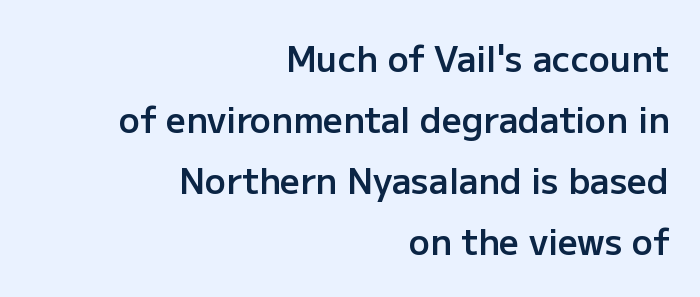
{"serif": "no", "italic": "no", "bold": "semi", "weight": "semibold", "width": "normal", "stroke_contrast": "low", "x_height": "medium", "monospaced": "no", "underline": "no", "align": "right", "line_spacing_ratio": 1.74, "letter_spacing": "normal", "letter_spacing_em": 0.0, "glyph_px": 35}
